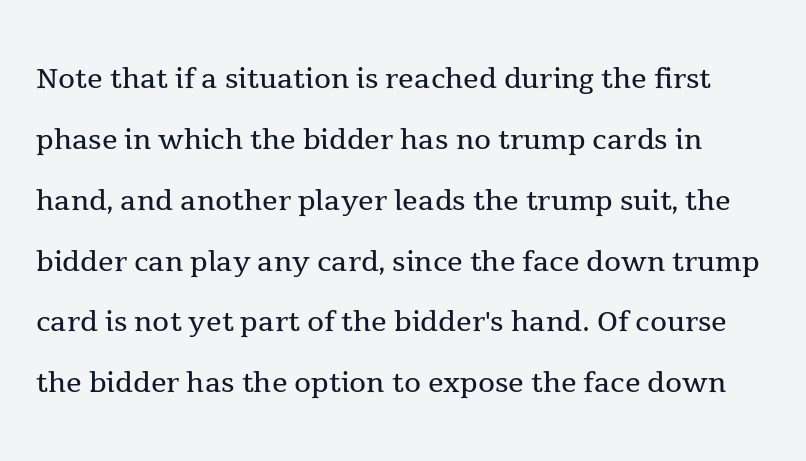
{"serif": "yes", "italic": "no", "bold": "no", "weight": "regular", "width": "normal", "x_height": "medium", "monospaced": "no", "underline": "no", "line_spacing": "normal", "line_spacing_ratio": 1.56, "letter_spacing": "normal", "letter_spacing_em": 0.0, "glyph_px": 39}
